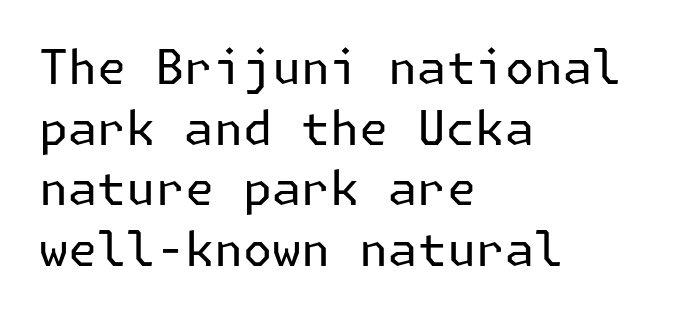
Q: Is the text bold? A: No.
Q: Is the text italic (slanted)? A: No, it is upright.
Q: Is the typeface a serif or a sans-serif typeface? A: Sans-serif.
Q: Is the text underlined? A: No.
Q: How is the paragraph aligned? A: Left-aligned.
Q: Is the spacing between letters normal or unusually wide? A: Normal.
Q: Is the spacing between lines tight, normal or loose? A: Normal.
Q: Width (condensed, normal, or wide)? A: Normal.
Q: Stroke contrast? A: Low.
Q: x-height? A: Medium.
